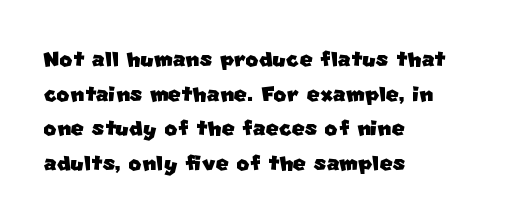
Spacing verdict: proportional, widths tailored to each character. Short note: letters normally spaced. The typeface chosen for these lines omits serifs. Leftover space on each line is placed entirely after the last word. Underlining? Definitely not there.
